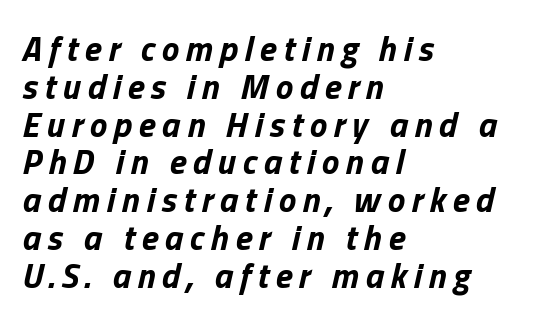
{"italic": "yes", "lean": "right", "slant_degrees": 13, "bold": "yes", "weight": "bold", "width": "normal", "stroke_contrast": "low", "x_height": "medium", "monospaced": "no", "underline": "no", "align": "left", "line_spacing": "tight", "line_spacing_ratio": 1.08, "glyph_px": 35}
